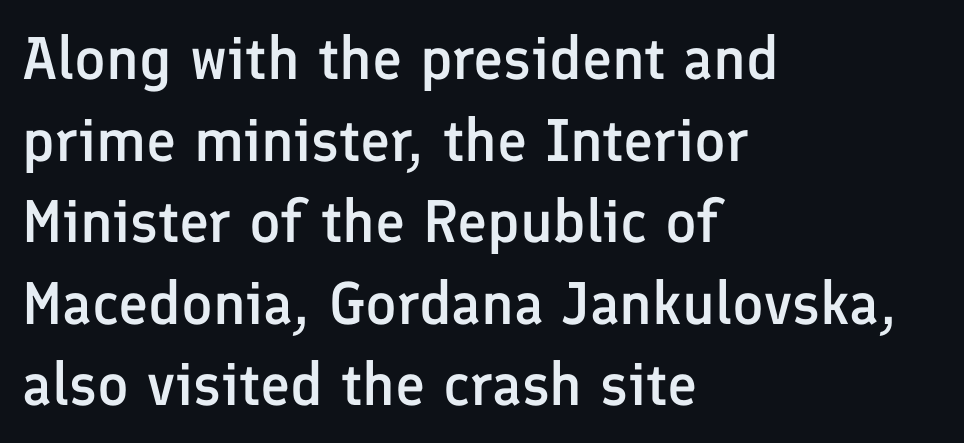
{"serif": "no", "italic": "no", "bold": "semi", "weight": "semibold", "width": "normal", "stroke_contrast": "low", "x_height": "medium", "monospaced": "no", "underline": "no", "align": "left", "line_spacing": "normal", "line_spacing_ratio": 1.36, "letter_spacing": "normal", "letter_spacing_em": 0.0, "glyph_px": 60}
